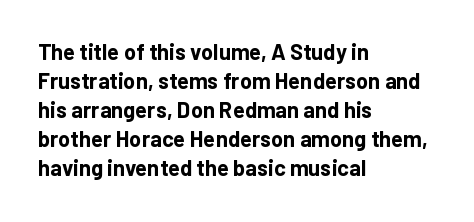
The image shows 22 px bold type, upright; set left-aligned, normal line spacing (1.32x), normal letter spacing, not underlined.
